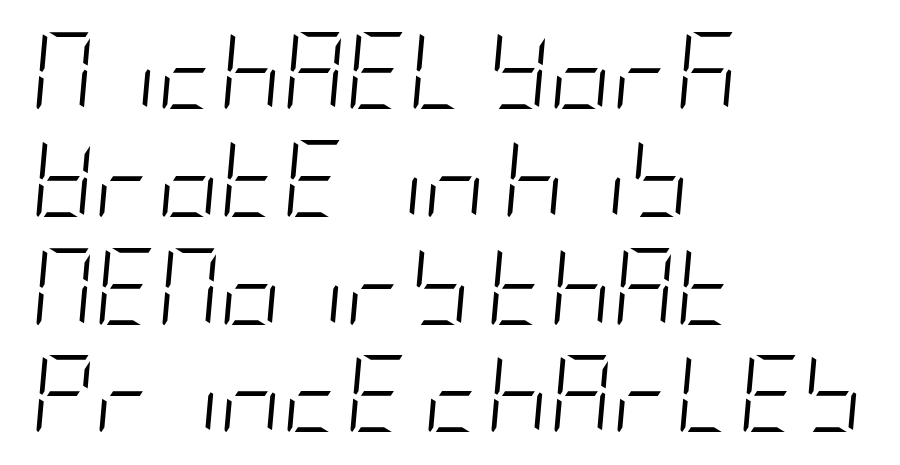
Q: Is the text bold? A: No.
Q: Is the text italic (slanted)? A: Yes, it leans right by about 5 degrees.
Q: Is the text underlined? A: No.
Q: How is the paragraph aligned? A: Left-aligned.
Q: Is the spacing between letters normal or unusually wide? A: Normal.
Q: Is the spacing between lines tight, normal or loose? A: Normal.
Q: Width (condensed, normal, or wide)? A: Condensed.
Q: Stroke contrast? A: Low.
Q: x-height? A: Large.
